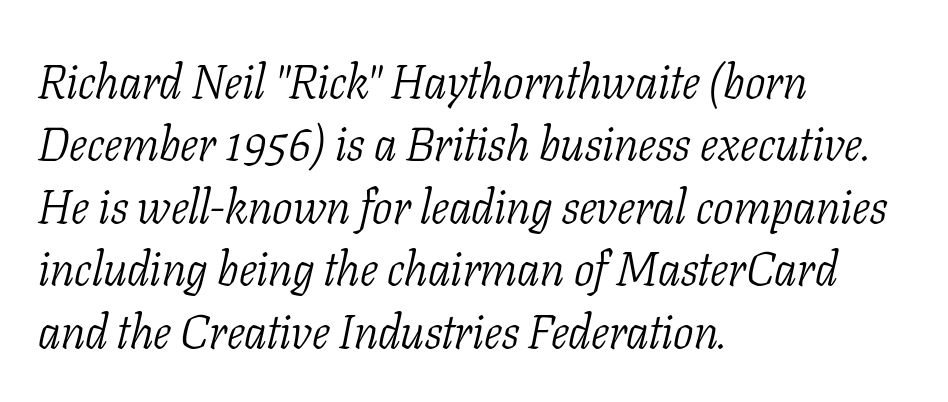
Decoration check: the copy has no underline. The face looks like a standard text weight, possibly lighter. All the whitespace from short lines collects on the right. The letters advance in unequal steps, a hallmark of proportional type.
